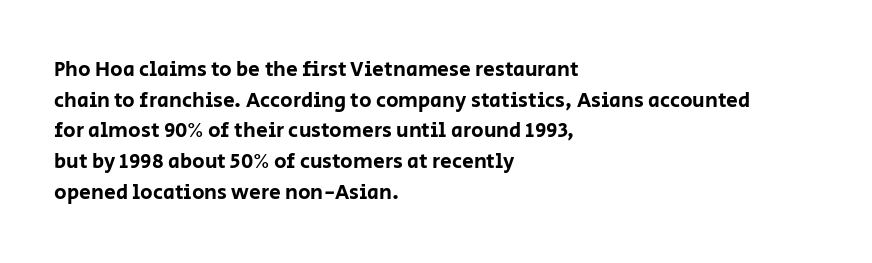
Style check: upright. Quick note: interline space is typical. This sample uses plain, unmodified letter spacing. In CSS terms this would be text-align: left.
